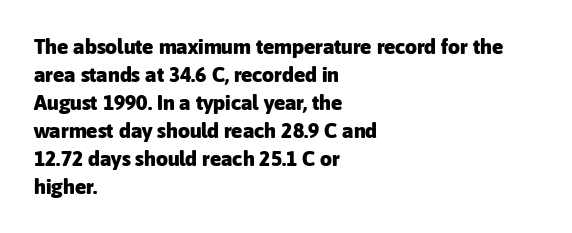
Q: Is the text bold? A: Yes.
Q: Is the text italic (slanted)? A: No, it is upright.
Q: Is the text underlined? A: No.
Q: How is the paragraph aligned? A: Left-aligned.
Q: Is the spacing between letters normal or unusually wide? A: Normal.
Q: Is the spacing between lines tight, normal or loose? A: Normal.
